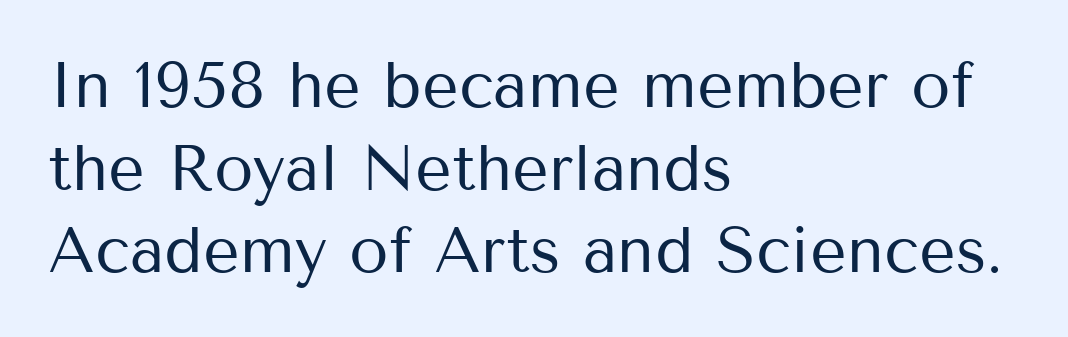
Q: Is the text bold? A: No.
Q: Is the text italic (slanted)? A: No, it is upright.
Q: Is the typeface a serif or a sans-serif typeface? A: Sans-serif.
Q: Is the text underlined? A: No.
Q: How is the paragraph aligned? A: Left-aligned.
Q: Is the spacing between letters normal or unusually wide? A: Normal.
Q: Is the spacing between lines tight, normal or loose? A: Normal.
Q: Width (condensed, normal, or wide)? A: Normal.
Q: Stroke contrast? A: Medium.
Q: x-height? A: Medium.
Q: Monospaced? A: No.
